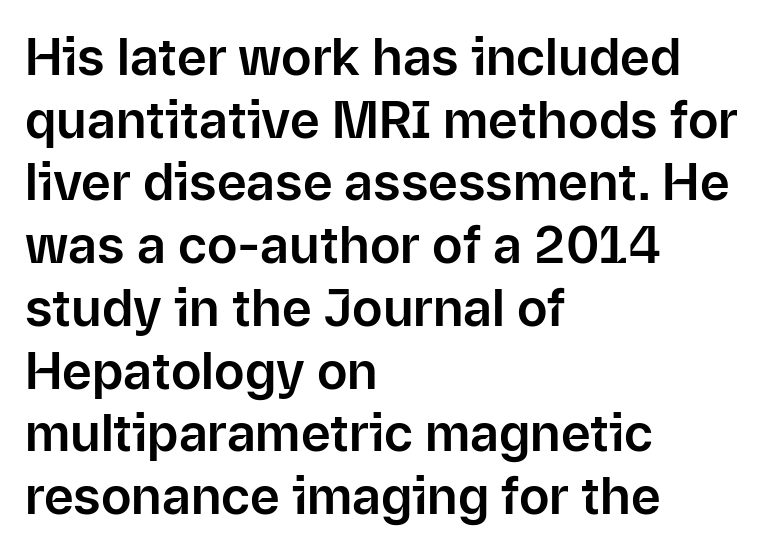
{"serif": "no", "italic": "no", "width": "normal", "stroke_contrast": "low", "x_height": "medium", "monospaced": "no", "underline": "no", "align": "left", "line_spacing_ratio": 1.23, "letter_spacing": "normal", "letter_spacing_em": 0.0, "glyph_px": 51}
